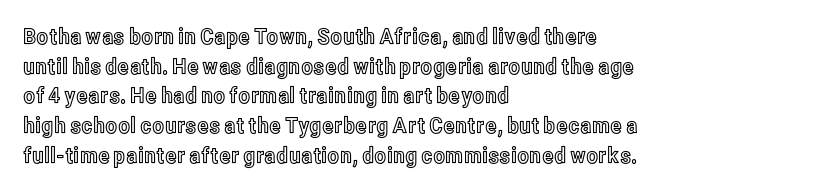
Q: Is the text italic (slanted)? A: No, it is upright.
Q: Is the text underlined? A: No.
Q: How is the paragraph aligned? A: Left-aligned.
Q: Is the spacing between letters normal or unusually wide? A: Normal.
Q: Is the spacing between lines tight, normal or loose? A: Normal.
